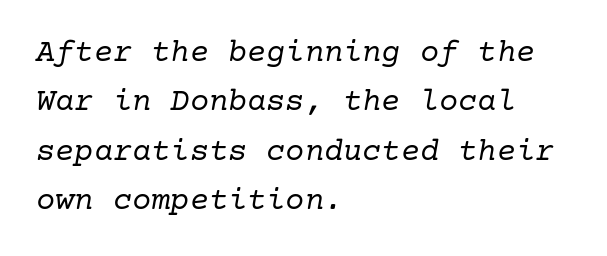
Just letters on the line, the space beneath them empty. The font family rendered here belongs to the serif group. All the whitespace from short lines collects on the right. Weight: not bold — regular or lighter.
